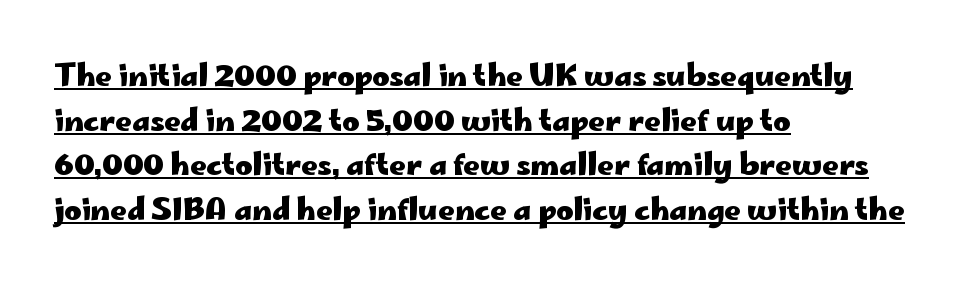
Q: Is the text bold? A: Yes.
Q: Is the text italic (slanted)? A: No, it is upright.
Q: Is the typeface a serif or a sans-serif typeface? A: Sans-serif.
Q: Is the text underlined? A: Yes.
Q: How is the paragraph aligned? A: Left-aligned.
Q: Is the spacing between letters normal or unusually wide? A: Normal.
Q: Is the spacing between lines tight, normal or loose? A: Normal.
Q: Width (condensed, normal, or wide)? A: Wide.
Q: Stroke contrast? A: Low.
Q: x-height? A: Small.
Q: Monospaced? A: No.
